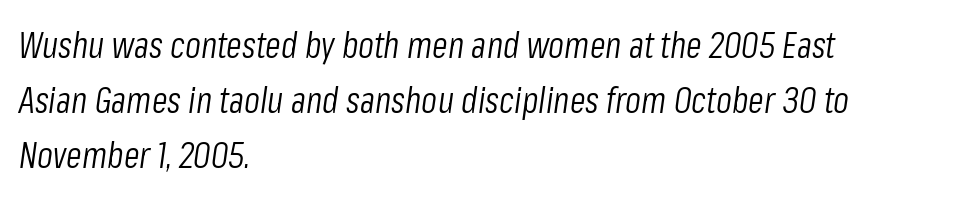
The image shows 36 px light, condensed type, italic (leaning right); set left-aligned, normal line spacing (1.53x), normal letter spacing, not underlined; low stroke contrast and a medium x-height.
